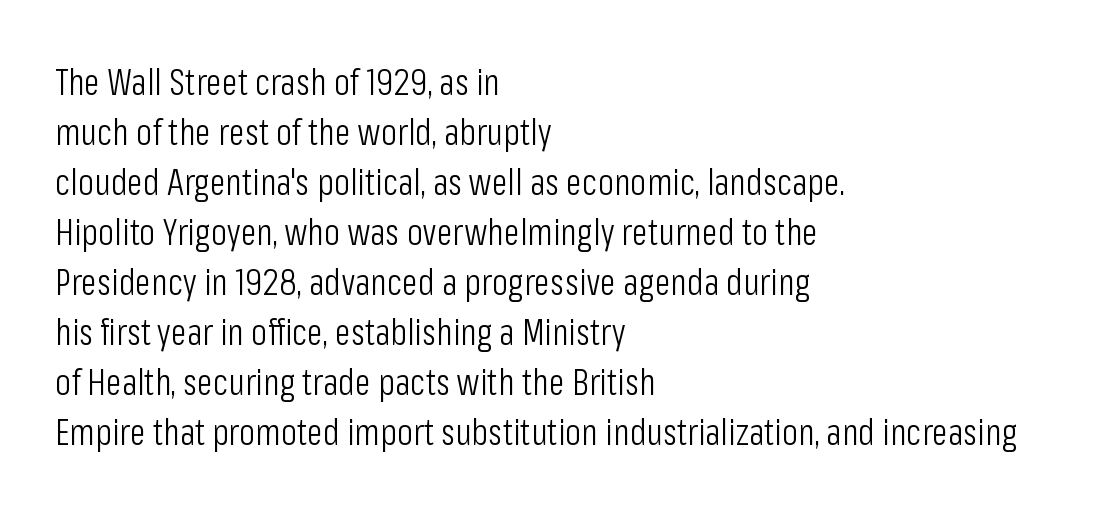
This block has exactly the height ordinary leading produces. The glyphs in this specimen are sans serif. Anything drawn beneath the words? Only blank space. No chunkiness to these letters — they're not bold. The typesetter chose a ragged-right arrangement here.
